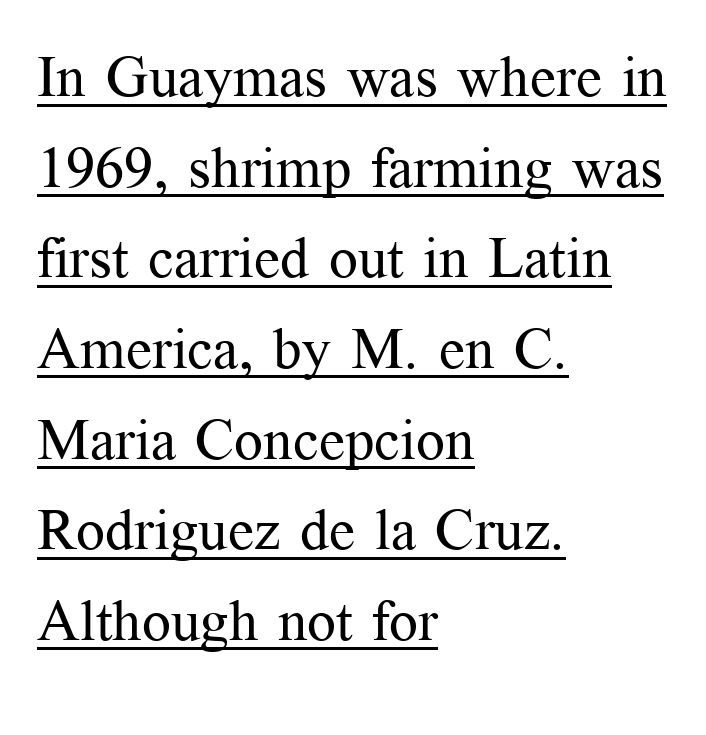
A classic flush-left, rag-right setting is used for this passage. No heavy texture on the line: the type isn't bold. The typography opts for an upright posture over an oblique one. Each line of the rendering has a horizontal stroke beneath the glyphs. The glyphs in this specimen are seriffed.
